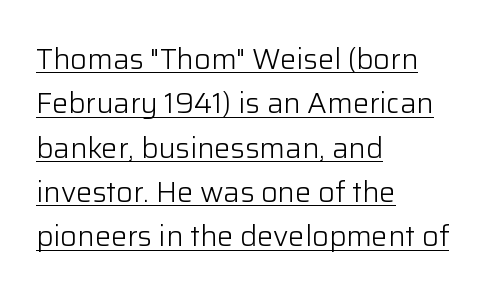
Q: Is the text bold? A: No.
Q: Is the text italic (slanted)? A: No, it is upright.
Q: Is the typeface a serif or a sans-serif typeface? A: Sans-serif.
Q: Is the text underlined? A: Yes.
Q: How is the paragraph aligned? A: Left-aligned.
Q: Is the spacing between letters normal or unusually wide? A: Normal.
Q: Is the spacing between lines tight, normal or loose? A: Normal.
Q: Width (condensed, normal, or wide)? A: Normal.
Q: Stroke contrast? A: Low.
Q: x-height? A: Medium.
Q: Monospaced? A: No.
